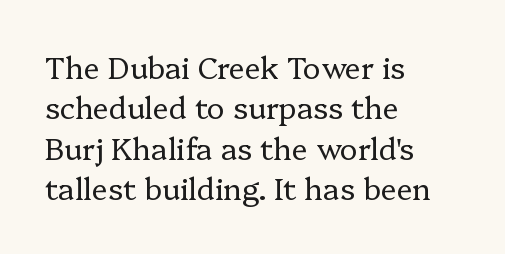
The image shows 30 px regular-weight serif type, upright; set left-aligned, normal line spacing (1.35x), normal letter spacing, not underlined; low stroke contrast and a medium x-height.
